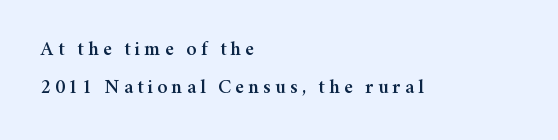
{"italic": "no", "underline": "no", "align": "left", "line_spacing": "loose", "line_spacing_ratio": 1.9, "letter_spacing": "wide", "letter_spacing_em": 0.21, "glyph_px": 20}
